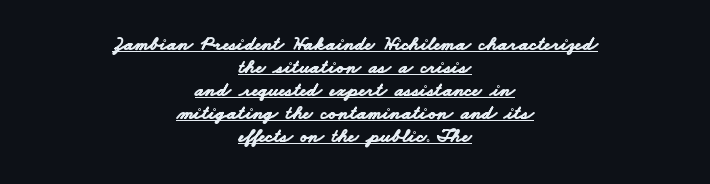
{"bold": "yes", "underline": "yes", "align": "center", "line_spacing": "tight", "line_spacing_ratio": 1.15, "letter_spacing": "normal", "letter_spacing_em": 0.0, "glyph_px": 20}
